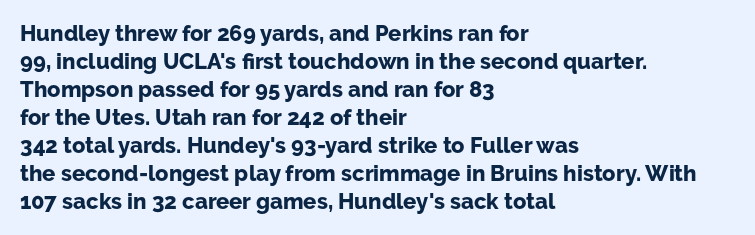
Q: Is the text bold? A: Yes.
Q: Is the text italic (slanted)? A: No, it is upright.
Q: Is the text underlined? A: No.
Q: How is the paragraph aligned? A: Left-aligned.
Q: Is the spacing between letters normal or unusually wide? A: Normal.
Q: Is the spacing between lines tight, normal or loose? A: Normal.
